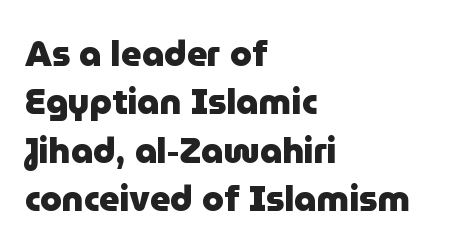
Every stem runs plumb, perpendicular to the baseline. Varying glyph widths throughout — classic text-font behaviour. Baseline-to-baseline distance is the conventional proportion of letter height. The face used here has the dense, thick strokes of a bold. The type is set solid horizontally, with unmodified tracking. Each letter's strokes conclude bluntly, with no projecting serifs.
